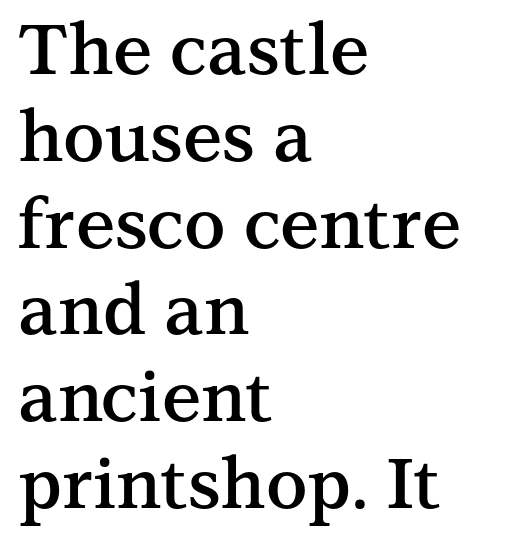
Q: Is the text bold? A: Semi-bold.
Q: Is the text italic (slanted)? A: No, it is upright.
Q: Is the typeface a serif or a sans-serif typeface? A: Serif.
Q: Is the text underlined? A: No.
Q: How is the paragraph aligned? A: Left-aligned.
Q: Is the spacing between letters normal or unusually wide? A: Normal.
Q: Width (condensed, normal, or wide)? A: Normal.
Q: Stroke contrast? A: Medium.
Q: x-height? A: Medium.
Q: Monospaced? A: No.
